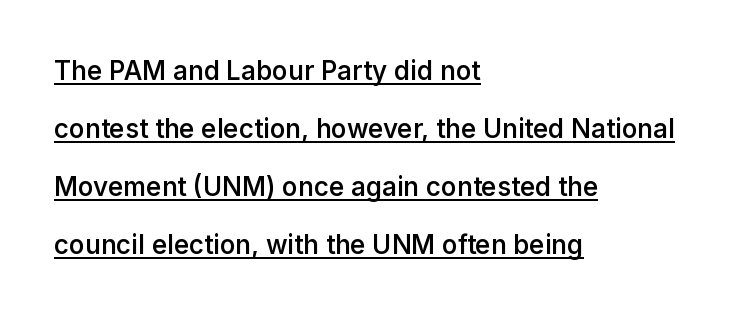
Q: Is the text bold? A: Semi-bold.
Q: Is the text italic (slanted)? A: No, it is upright.
Q: Is the text underlined? A: Yes.
Q: How is the paragraph aligned? A: Left-aligned.
Q: Is the spacing between letters normal or unusually wide? A: Normal.
Q: Is the spacing between lines tight, normal or loose? A: Loose.
